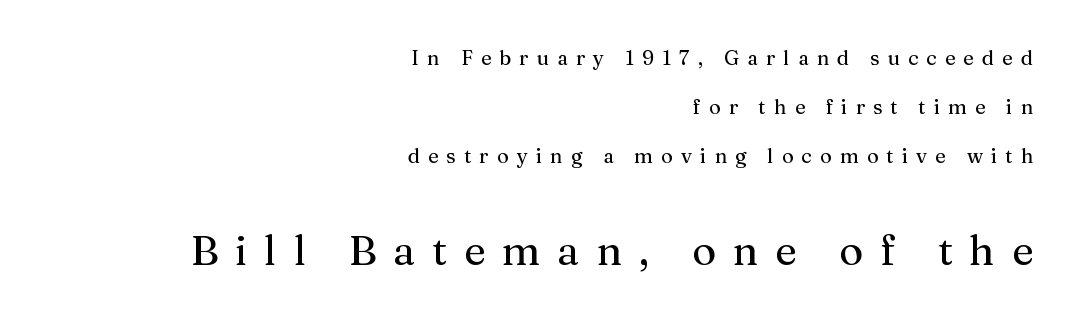
The image shows 41 px serif type, upright; set right-aligned, loose line spacing (2.44x), unusually wide letter spacing (+0.41 em), not underlined; the second (bottom) block is 2.05x larger; medium stroke contrast and a medium x-height.
